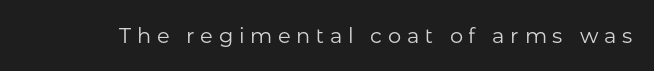
Stroke thickness stays within the range of a standard reading face or lighter. What stands out about the letter spacing? Its width — letters are far apart. A bare baseline throughout the passage. Every character sits straight up, as roman type does.
